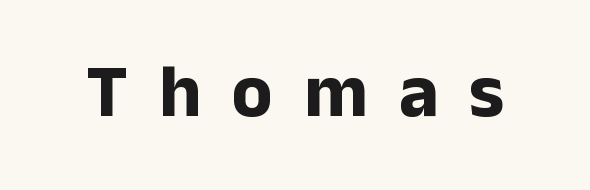
{"serif": "no", "italic": "no", "bold": "yes", "weight": "bold", "width": "normal", "stroke_contrast": "low", "x_height": "medium", "monospaced": "no", "underline": "no", "letter_spacing": "wide", "letter_spacing_em": 0.41, "glyph_px": 75}
